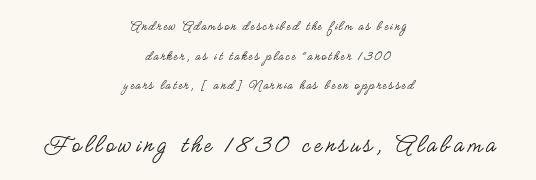
Q: Is the text bold? A: No.
Q: Is the text italic (slanted)? A: Yes.
Q: Is the text underlined? A: No.
Q: How is the paragraph aligned? A: Centered.
Q: Is the spacing between lines tight, normal or loose? A: Loose.
Q: Which block of text is set in a larger size, the first (top) or the second (bottom)? A: The second (bottom) one.
